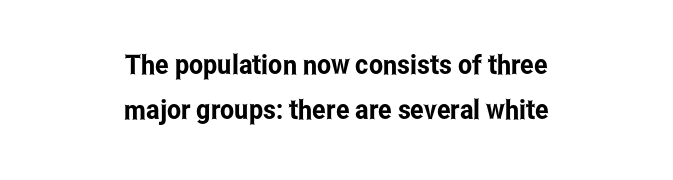
Q: Is the text italic (slanted)? A: No, it is upright.
Q: Is the text underlined? A: No.
Q: How is the paragraph aligned? A: Centered.
Q: Is the spacing between letters normal or unusually wide? A: Normal.
Q: Is the spacing between lines tight, normal or loose? A: Normal.
